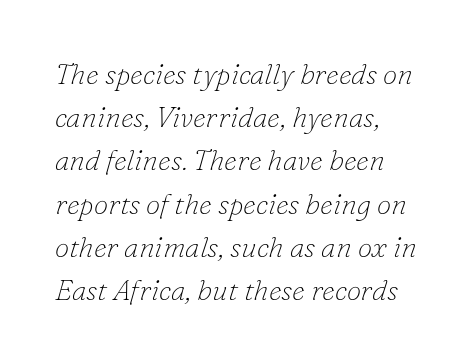
{"serif": "yes", "italic": "yes", "lean": "right", "slant_degrees": 16, "bold": "no", "weight": "thin", "width": "normal", "stroke_contrast": "low", "x_height": "small", "monospaced": "no", "underline": "no", "align": "left", "line_spacing": "normal", "line_spacing_ratio": 1.49, "letter_spacing": "normal", "letter_spacing_em": 0.0, "glyph_px": 29}
